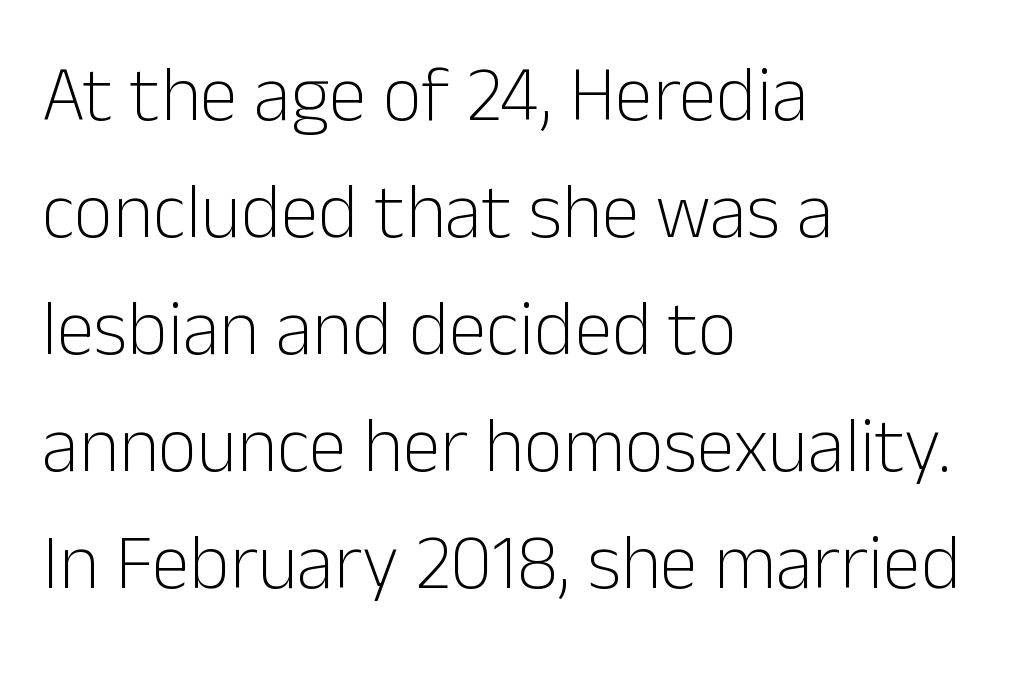
The image shows 77 px light sans-serif type, upright; set left-aligned, normal line spacing (1.52x), normal letter spacing, not underlined; low stroke contrast and a medium x-height.
